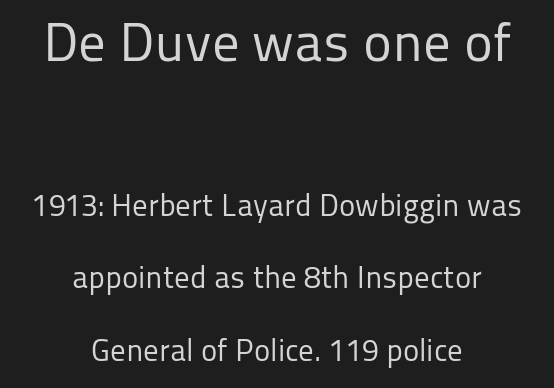
Q: Is the text bold? A: No.
Q: Is the text italic (slanted)? A: No, it is upright.
Q: Is the typeface a serif or a sans-serif typeface? A: Sans-serif.
Q: Is the text underlined? A: No.
Q: How is the paragraph aligned? A: Centered.
Q: Is the spacing between letters normal or unusually wide? A: Normal.
Q: Is the spacing between lines tight, normal or loose? A: Loose.
Q: Which block of text is set in a larger size, the first (top) or the second (bottom)? A: The first (top) one.
Q: Width (condensed, normal, or wide)? A: Normal.
Q: Stroke contrast? A: Low.
Q: x-height? A: Medium.
Q: Monospaced? A: No.
